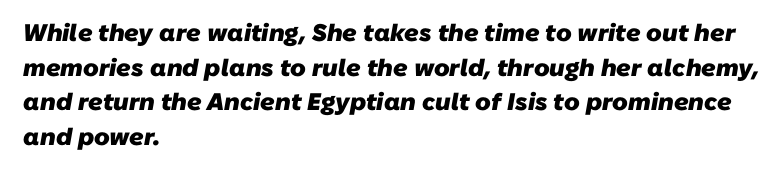
{"bold": "yes", "underline": "no", "align": "left", "line_spacing": "normal", "line_spacing_ratio": 1.44, "letter_spacing": "normal", "letter_spacing_em": 0.0, "glyph_px": 24}
